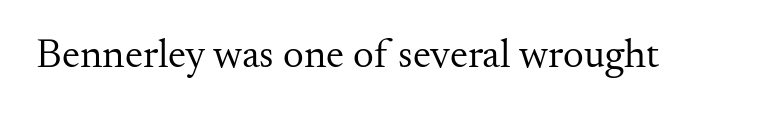
The image shows 41 px regular-weight serif type, upright; set normal letter spacing, not underlined; medium stroke contrast and a small x-height.
